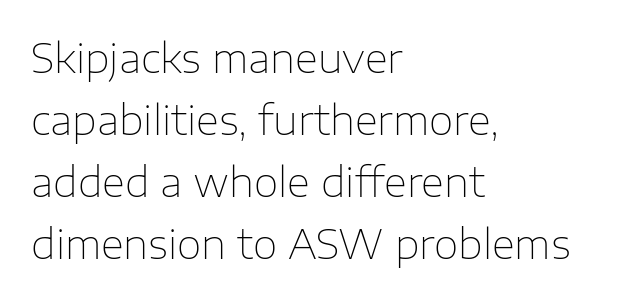
If you drew a ruler down the left edge, every line would touch it. The vertical gap from one line to the next is medium. Posture: straight, roman, zero tilt. Spacing between characters is what you'd get straight out of the box. The passage shown is typed in a proportional face where columns would drift.
